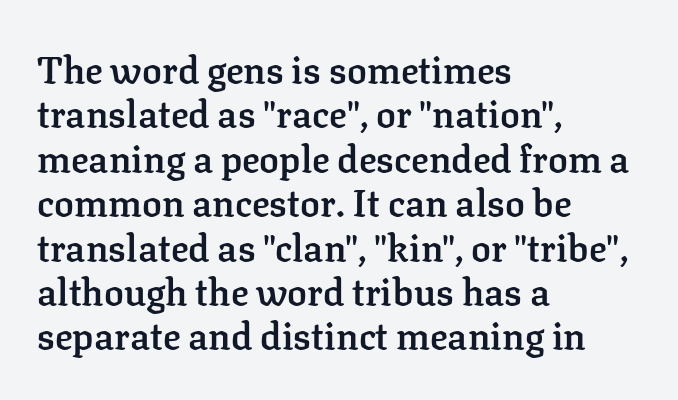
Q: Is the text bold? A: Semi-bold.
Q: Is the text italic (slanted)? A: No, it is upright.
Q: Is the typeface a serif or a sans-serif typeface? A: Serif.
Q: Is the text underlined? A: No.
Q: How is the paragraph aligned? A: Left-aligned.
Q: Is the spacing between letters normal or unusually wide? A: Normal.
Q: Width (condensed, normal, or wide)? A: Normal.
Q: Stroke contrast? A: Low.
Q: x-height? A: Medium.
Q: Monospaced? A: No.
